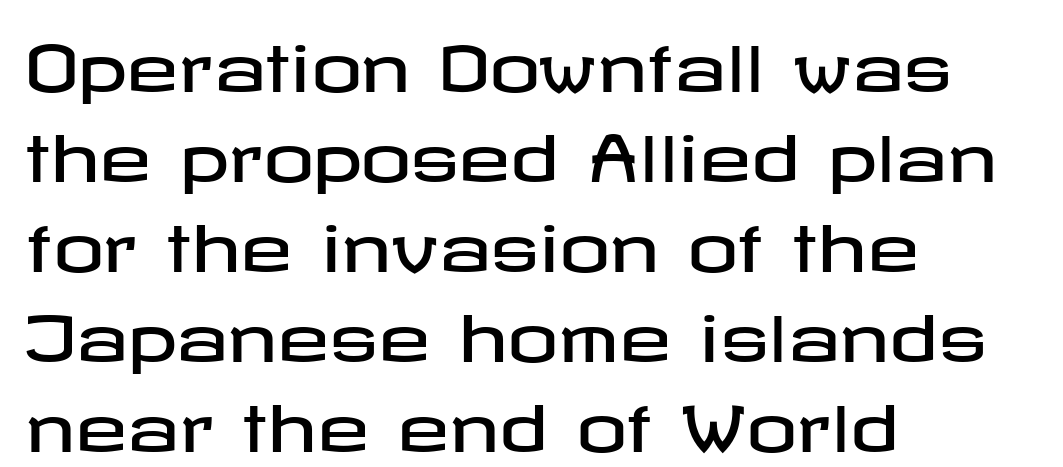
Q: Is the text italic (slanted)? A: No, it is upright.
Q: Is the typeface a serif or a sans-serif typeface? A: Sans-serif.
Q: Is the text underlined? A: No.
Q: How is the paragraph aligned? A: Left-aligned.
Q: Is the spacing between letters normal or unusually wide? A: Normal.
Q: Is the spacing between lines tight, normal or loose? A: Normal.
Q: Width (condensed, normal, or wide)? A: Wide.
Q: Stroke contrast? A: Low.
Q: x-height? A: Medium.
